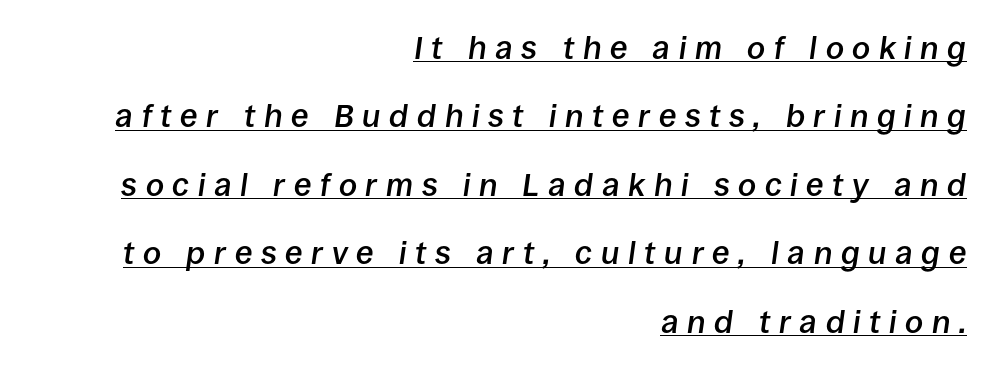
The image shows 32 px semibold type, italic (leaning right); set right-aligned, loose line spacing (2.14x), unusually wide letter spacing (+0.27 em), underlined; low stroke contrast and a large x-height.
